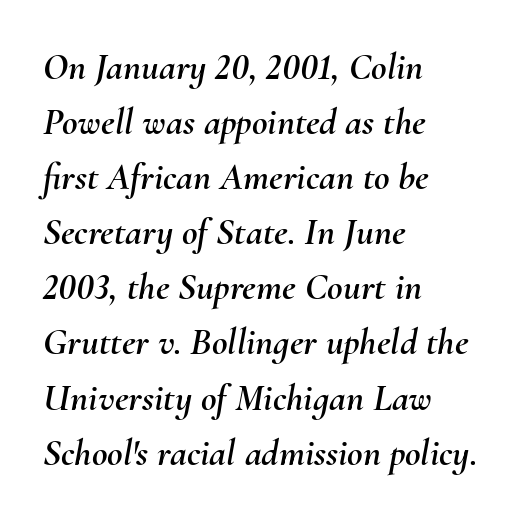
{"italic": "yes", "lean": "right", "slant_degrees": 10, "width": "normal", "stroke_contrast": "medium", "x_height": "small", "monospaced": "no", "underline": "no", "align": "left", "line_spacing": "normal", "line_spacing_ratio": 1.45, "letter_spacing": "normal", "letter_spacing_em": 0.0, "glyph_px": 38}
